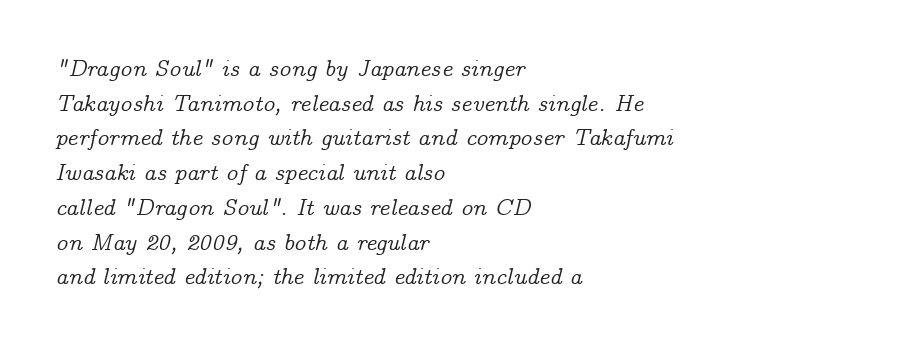
The image shows 23 px text type, italic (leaning right); set left-aligned, normal line spacing (1.51x), normal letter spacing, not underlined.
